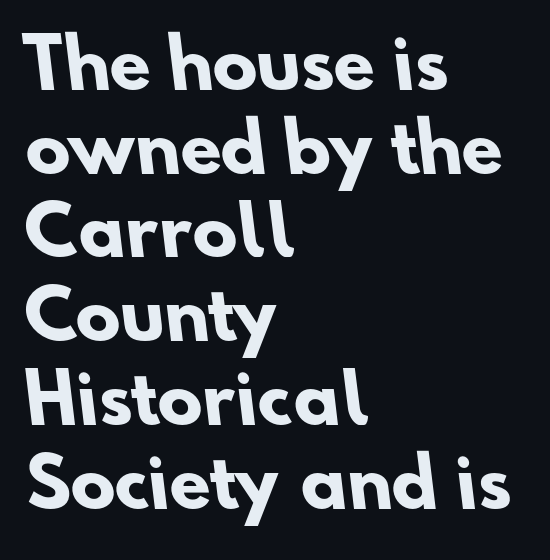
{"serif": "no", "bold": "yes", "weight": "heavy", "width": "normal", "stroke_contrast": "low", "x_height": "small", "monospaced": "no", "underline": "no", "align": "left", "line_spacing": "normal", "line_spacing_ratio": 1.25, "letter_spacing": "normal", "letter_spacing_em": 0.0, "glyph_px": 67}
